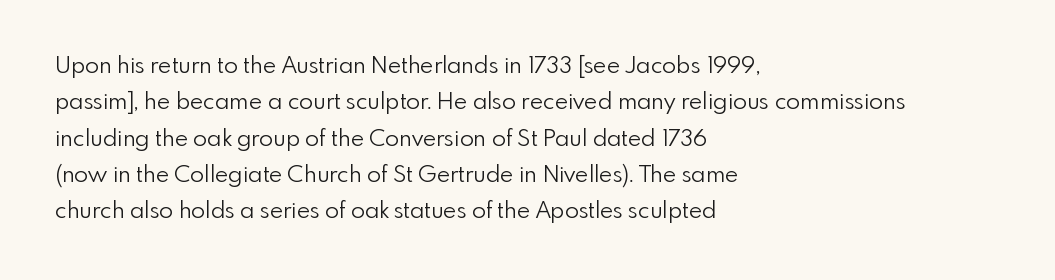
Q: Is the text bold? A: No.
Q: Is the text italic (slanted)? A: No, it is upright.
Q: Is the text underlined? A: No.
Q: How is the paragraph aligned? A: Left-aligned.
Q: Is the spacing between letters normal or unusually wide? A: Normal.
Q: Is the spacing between lines tight, normal or loose? A: Normal.
